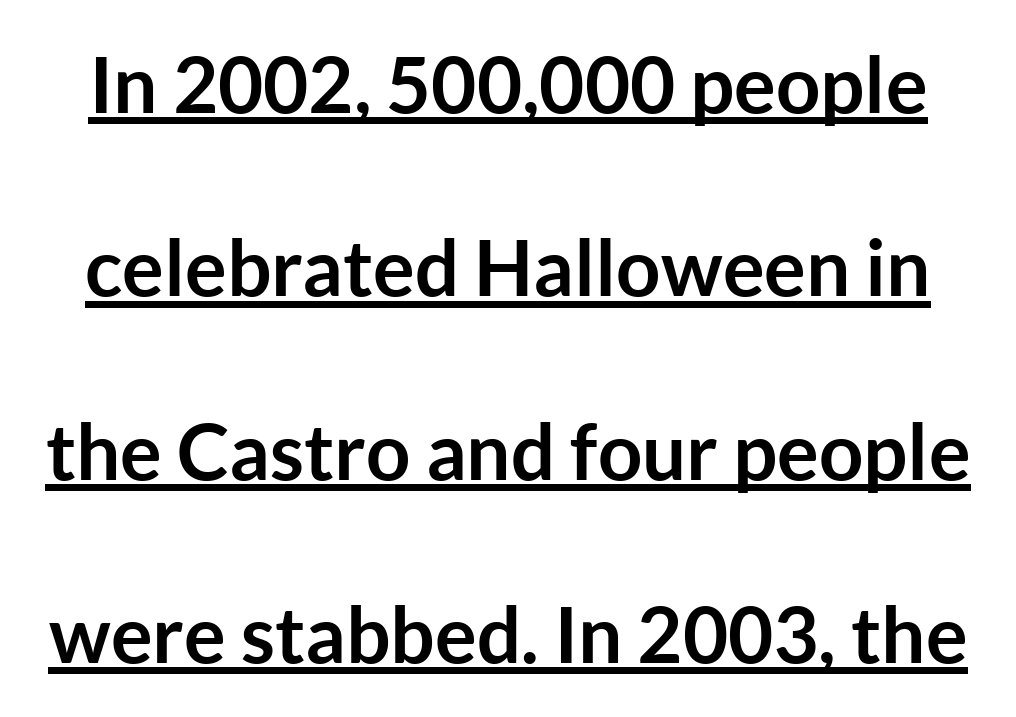
Nothing unusual about the tracking: characters are spaced as the font intends. Think of a printed novel: that variable character pitch is what you see here. The glyphs in this specimen are sans serif. How heavy is the stroke? Heavy — this is a bold.
